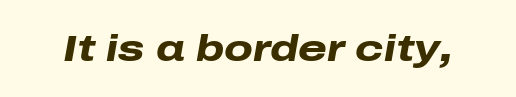
{"italic": "yes", "lean": "right", "slant_degrees": 10, "bold": "yes", "weight": "heavy", "width": "wide", "stroke_contrast": "low", "x_height": "medium", "monospaced": "no", "underline": "no", "letter_spacing": "normal", "letter_spacing_em": 0.0, "glyph_px": 37}
